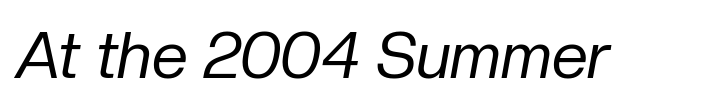
{"italic": "yes", "lean": "right", "slant_degrees": 10, "bold": "no", "weight": "regular", "width": "normal", "stroke_contrast": "low", "x_height": "medium", "monospaced": "no", "underline": "no", "letter_spacing": "normal", "letter_spacing_em": 0.0, "glyph_px": 65}
